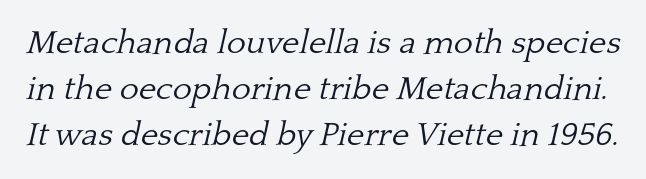
The image shows 33 px light serif type, italic (leaning right); set normal line spacing (1.39x), normal letter spacing, not underlined; low stroke contrast and a medium x-height.
